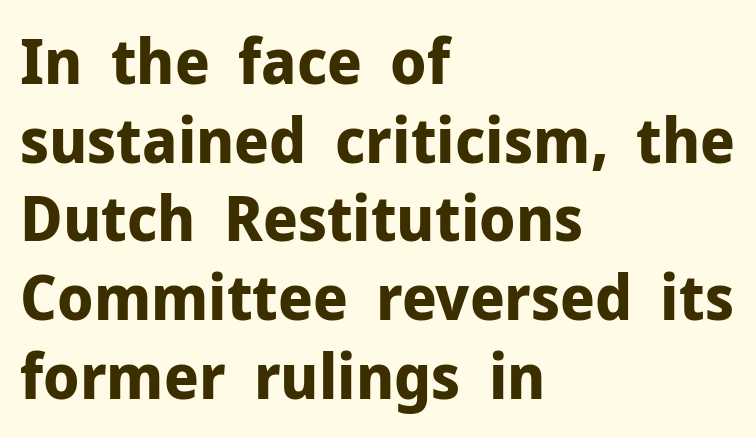
Q: Is the text bold? A: Yes.
Q: Is the text italic (slanted)? A: No, it is upright.
Q: Is the typeface a serif or a sans-serif typeface? A: Sans-serif.
Q: Is the text underlined? A: No.
Q: How is the paragraph aligned? A: Left-aligned.
Q: Is the spacing between letters normal or unusually wide? A: Normal.
Q: Is the spacing between lines tight, normal or loose? A: Normal.
Q: Width (condensed, normal, or wide)? A: Normal.
Q: Stroke contrast? A: Low.
Q: x-height? A: Medium.
Q: Monospaced? A: No.
